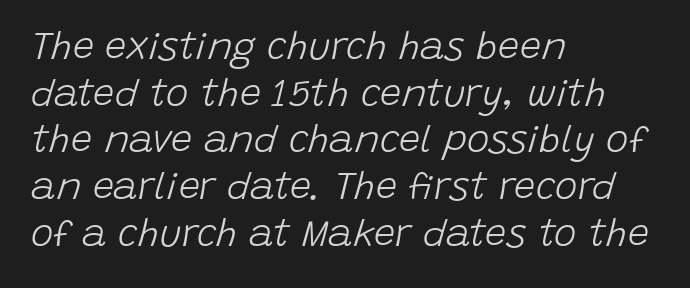
Q: Is the text bold? A: No.
Q: Is the text italic (slanted)? A: Yes, it leans right by about 15 degrees.
Q: Is the text underlined? A: No.
Q: How is the paragraph aligned? A: Left-aligned.
Q: Is the spacing between letters normal or unusually wide? A: Normal.
Q: Width (condensed, normal, or wide)? A: Normal.
Q: Stroke contrast? A: Low.
Q: x-height? A: Large.
Q: Monospaced? A: No.
